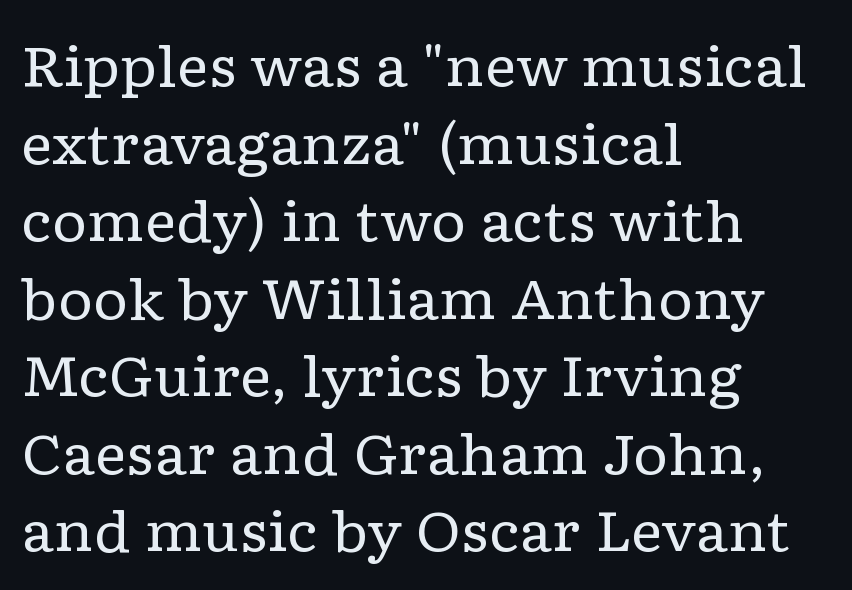
Check the space under the baseline: it is left empty. These lines keep a tight, regular rhythm from letter to letter. Looks like regular typesetting: each glyph gets only the width it needs. Is there much room between lines? A standard amount, neither cramped nor airy. Teacher's note: observe the even left margin — that is flush-left alignment.
